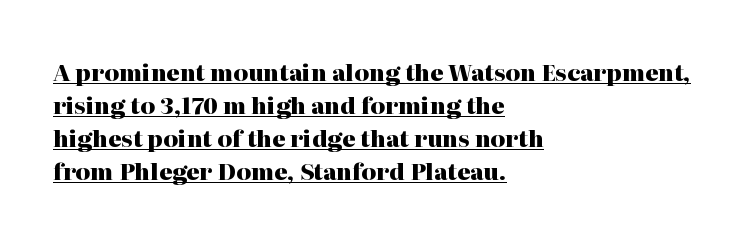
Compared with typical paragraphs, the rows here are spaced about the same. Chunky letters — that's bold for sure. Italic: no, the glyphs are upright roman. The horizontal fit of the characters is conventional and even.
